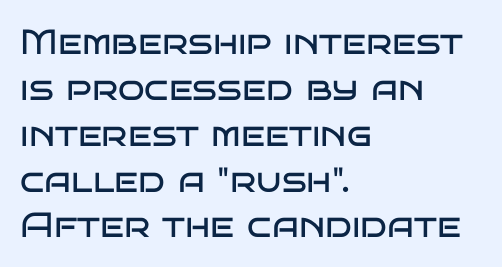
{"serif": "no", "italic": "no", "bold": "no", "weight": "regular", "width": "wide", "stroke_contrast": "low", "x_height": "large", "monospaced": "no", "underline": "no", "align": "left", "line_spacing": "normal", "line_spacing_ratio": 1.31, "letter_spacing": "normal", "letter_spacing_em": 0.0, "glyph_px": 35}
